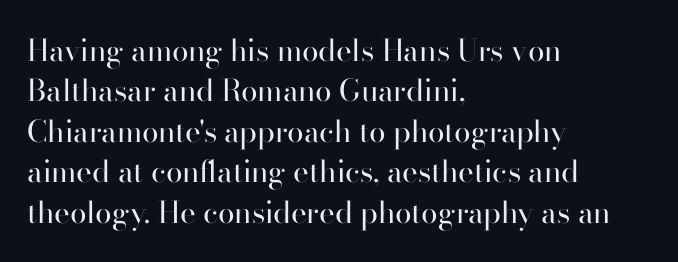
The image shows 30 px regular-weight serif type, upright; set left-aligned, normal line spacing (1.35x), normal letter spacing, not underlined; high stroke contrast and a small x-height.
